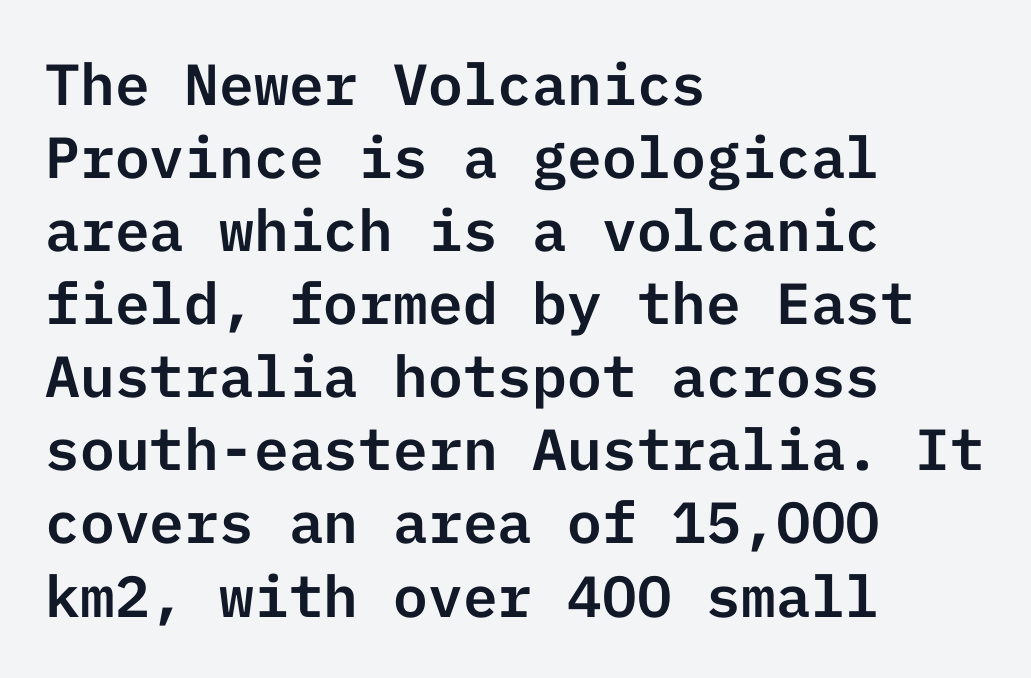
The image shows 58 px sans-serif type, upright; set left-aligned, normal line spacing (1.26x), normal letter spacing, not underlined; low stroke contrast and a medium x-height.
